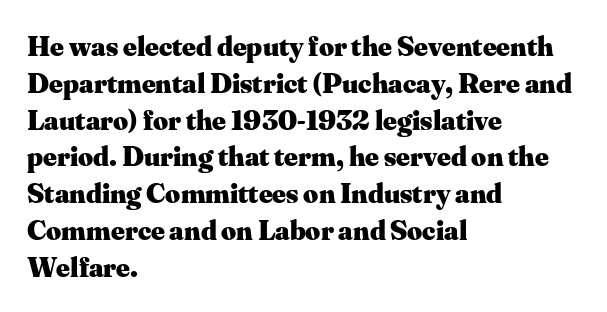
The type sits square on the baseline with zero lean. Chunky letters — that's bold for sure. Which margin do the lines hug? The left one — the right edge is uneven. The passage shown is typed in a proportional face where columns would drift. Are there feet on the stems? There are — it's a serif. Leading matches the norm, producing a regular column.
